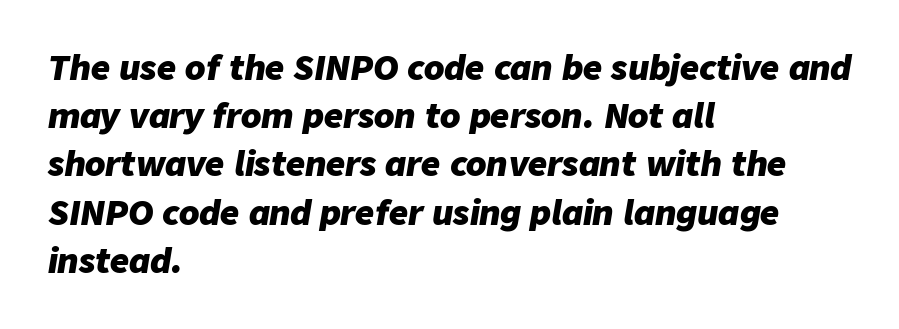
Normally led — the rows are evenly, conventionally spaced. Students, note that the glyphs here touch the page at normal intervals. Notice how the stems are inclined rather than vertical — that's the hallmark of italics. Reading down the block, your eye returns to a fixed left position each line.
